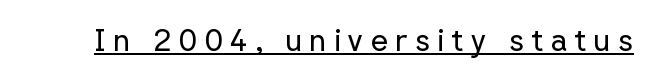
{"serif": "no", "italic": "no", "bold": "no", "weight": "regular", "width": "normal", "stroke_contrast": "low", "x_height": "medium", "monospaced": "no", "underline": "yes", "letter_spacing": "wide", "letter_spacing_em": 0.22, "glyph_px": 31}
